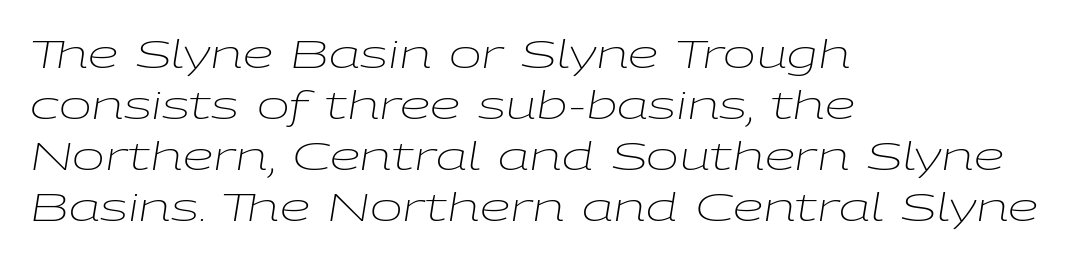
The image shows 39 px light, wide type, italic (leaning right); set left-aligned, normal line spacing (1.31x), normal letter spacing, not underlined; low stroke contrast and a medium x-height.
